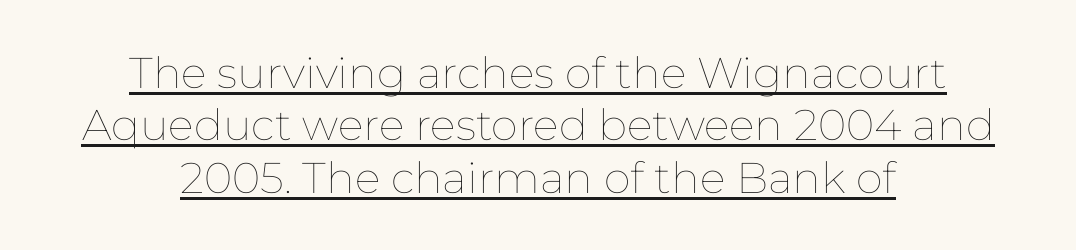
Q: Is the text bold? A: No.
Q: Is the text italic (slanted)? A: No, it is upright.
Q: Is the text underlined? A: Yes.
Q: How is the paragraph aligned? A: Centered.
Q: Is the spacing between letters normal or unusually wide? A: Normal.
Q: Width (condensed, normal, or wide)? A: Normal.
Q: Stroke contrast? A: Low.
Q: x-height? A: Medium.
Q: Monospaced? A: No.
